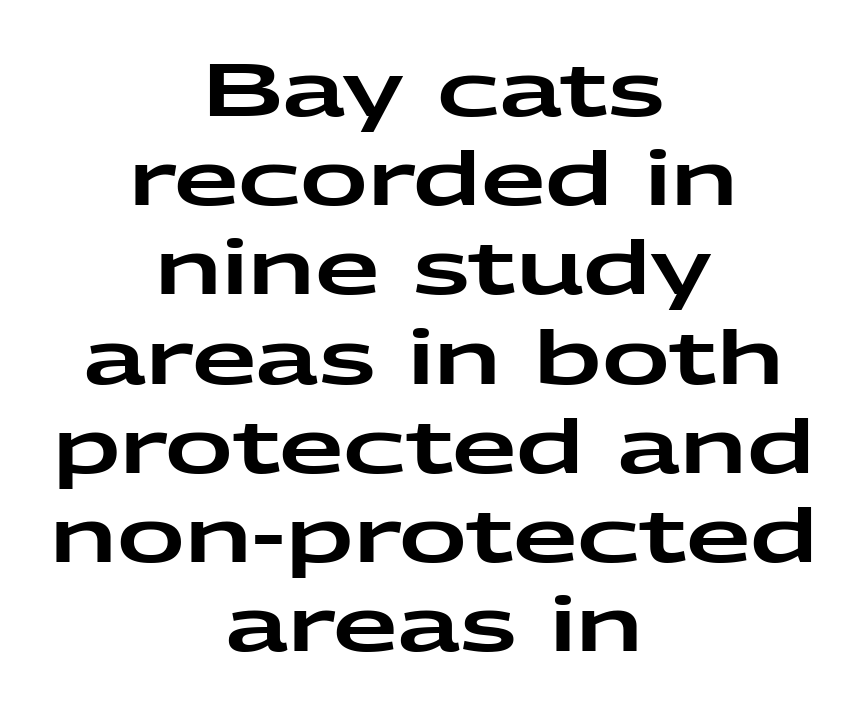
{"serif": "no", "italic": "no", "width": "wide", "stroke_contrast": "low", "x_height": "medium", "monospaced": "no", "underline": "no", "align": "center", "line_spacing_ratio": 1.19, "letter_spacing": "normal", "letter_spacing_em": 0.0, "glyph_px": 75}
